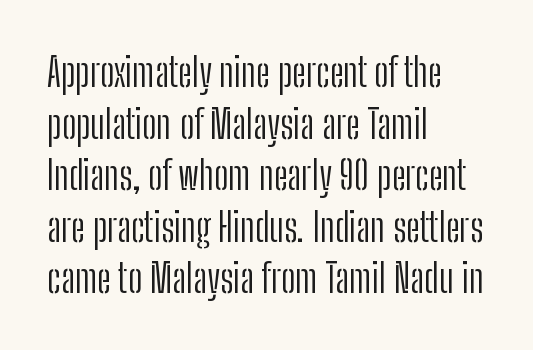
The lettering holds an erect, upright posture throughout. Classification — sans serif. A student would call this left alignment; a typographer would say flush left, rag right. Underline: absent.
